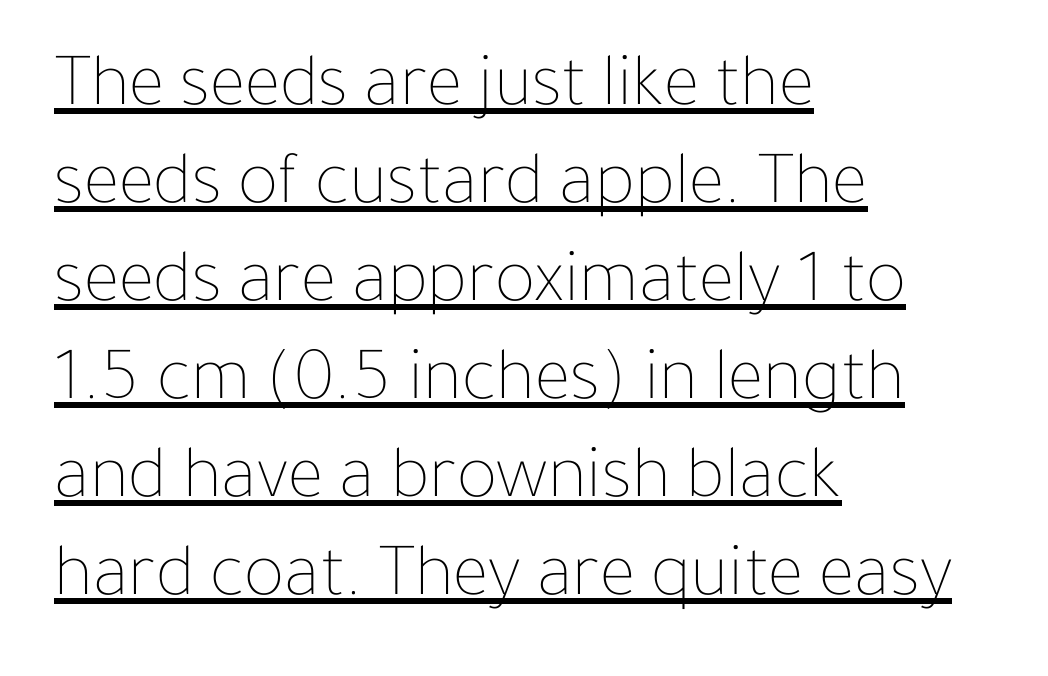
Q: Is the text bold? A: No.
Q: Is the text italic (slanted)? A: No, it is upright.
Q: Is the text underlined? A: Yes.
Q: How is the paragraph aligned? A: Left-aligned.
Q: Is the spacing between letters normal or unusually wide? A: Normal.
Q: Is the spacing between lines tight, normal or loose? A: Normal.
Q: Width (condensed, normal, or wide)? A: Normal.
Q: Stroke contrast? A: Low.
Q: x-height? A: Medium.
Q: Monospaced? A: No.
